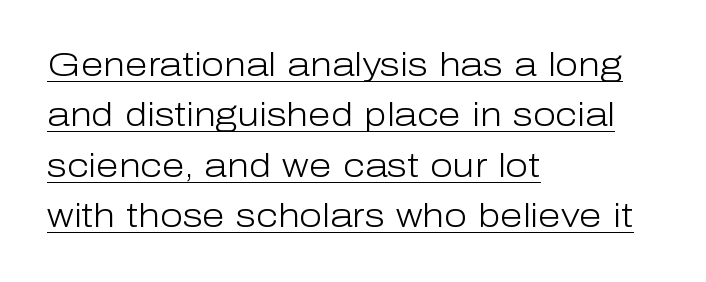
{"serif": "no", "italic": "no", "bold": "no", "weight": "light", "width": "normal", "stroke_contrast": "low", "x_height": "medium", "monospaced": "no", "underline": "yes", "align": "left", "line_spacing": "normal", "line_spacing_ratio": 1.53, "letter_spacing": "normal", "letter_spacing_em": 0.0, "glyph_px": 33}
